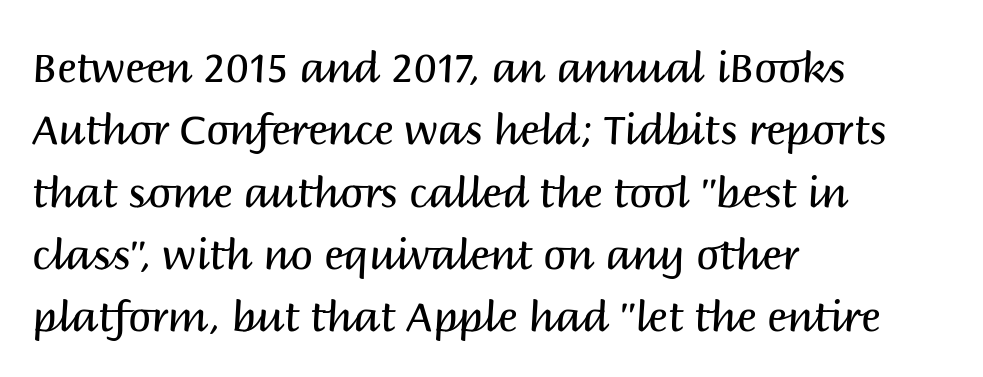
Here the designer chose a conventional face with non-uniform glyph widths. Observe the ordinary spacing: letters are neighbours, not strangers. This rendering features lettering with no underline.
